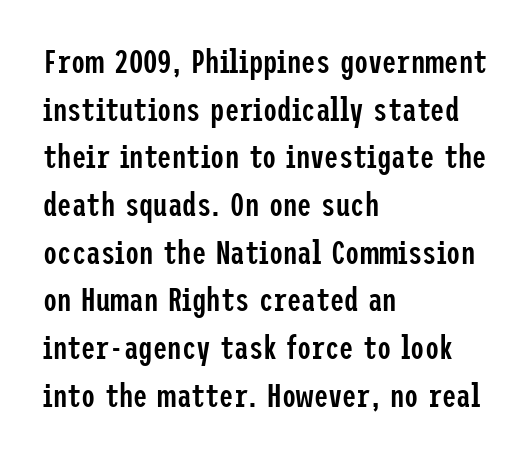
Q: Is the text bold? A: Semi-bold.
Q: Is the text italic (slanted)? A: No, it is upright.
Q: Is the typeface a serif or a sans-serif typeface? A: Sans-serif.
Q: Is the text underlined? A: No.
Q: How is the paragraph aligned? A: Left-aligned.
Q: Is the spacing between letters normal or unusually wide? A: Normal.
Q: Is the spacing between lines tight, normal or loose? A: Normal.
Q: Width (condensed, normal, or wide)? A: Condensed.
Q: Stroke contrast? A: Low.
Q: x-height? A: Medium.
